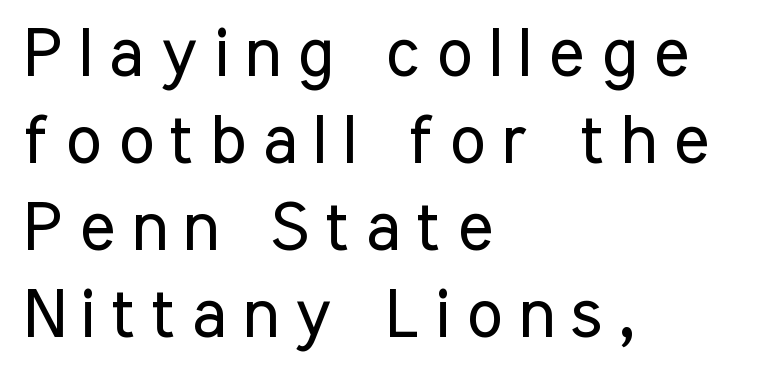
The image shows 68 px regular-weight, condensed sans-serif type, upright; set left-aligned, normal line spacing (1.28x), unusually wide letter spacing (+0.24 em), not underlined; low stroke contrast and a medium x-height.
